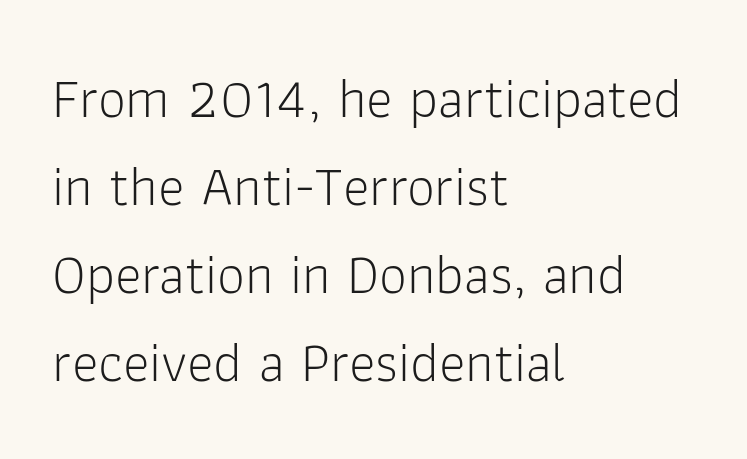
{"serif": "no", "italic": "no", "bold": "no", "weight": "light", "width": "normal", "stroke_contrast": "low", "x_height": "medium", "monospaced": "no", "underline": "no", "align": "left", "line_spacing": "normal", "line_spacing_ratio": 1.57, "letter_spacing": "normal", "letter_spacing_em": 0.0, "glyph_px": 56}
